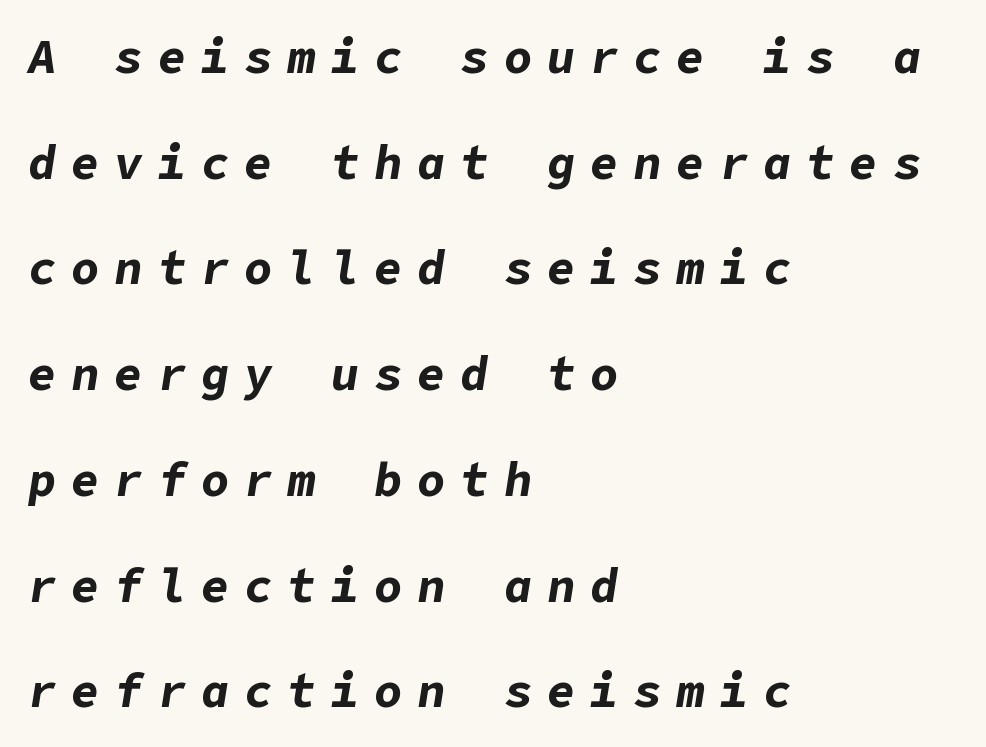
The image shows 47 px bold type, italic (leaning right); set left-aligned, loose line spacing (2.25x), unusually wide letter spacing (+0.32 em), not underlined; low stroke contrast and a medium x-height.
